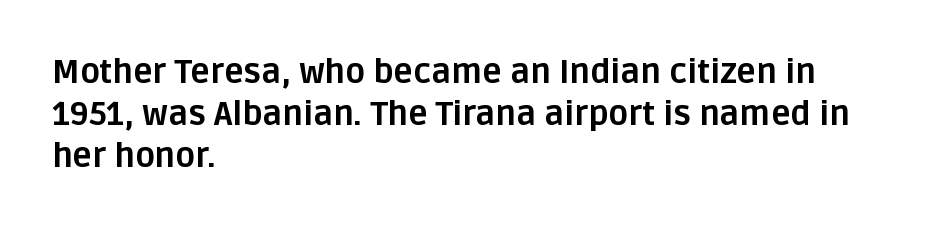
{"serif": "no", "italic": "no", "bold": "yes", "weight": "bold", "width": "normal", "stroke_contrast": "low", "x_height": "large", "monospaced": "no", "underline": "no", "align": "left", "line_spacing": "normal", "line_spacing_ratio": 1.27, "letter_spacing": "normal", "letter_spacing_em": 0.0, "glyph_px": 33}
